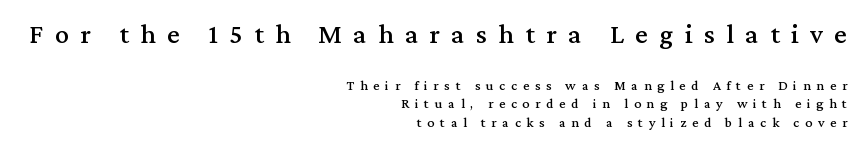
Q: Is the text italic (slanted)? A: No, it is upright.
Q: Is the typeface a serif or a sans-serif typeface? A: Serif.
Q: Is the text underlined? A: No.
Q: How is the paragraph aligned? A: Right-aligned.
Q: Is the spacing between letters normal or unusually wide? A: Unusually wide.
Q: Is the spacing between lines tight, normal or loose? A: Normal.
Q: Which block of text is set in a larger size, the first (top) or the second (bottom)? A: The first (top) one.
Q: Width (condensed, normal, or wide)? A: Normal.
Q: Stroke contrast? A: Medium.
Q: x-height? A: Medium.
Q: Monospaced? A: No.
